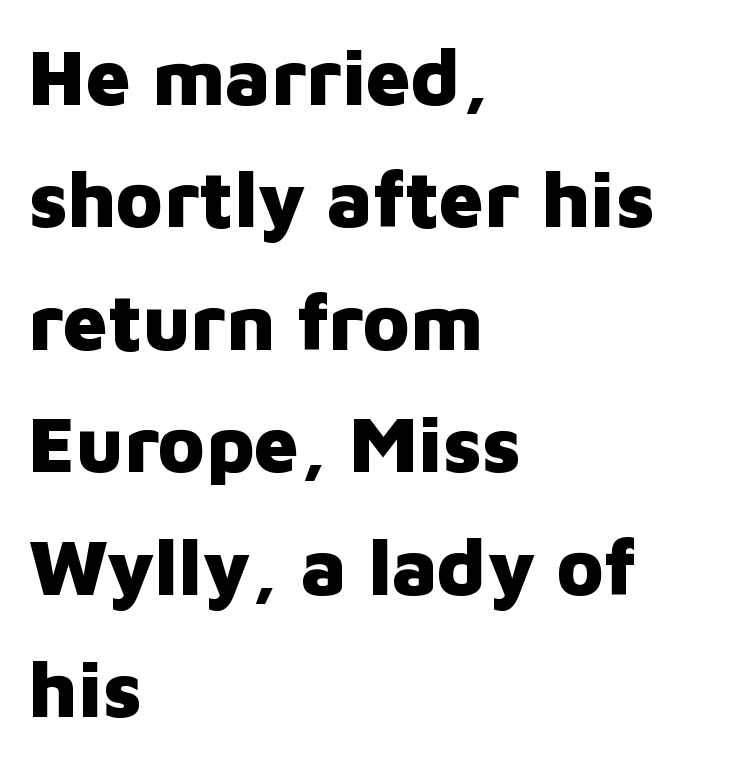
The image shows 79 px heavy sans-serif type, upright; set left-aligned, normal line spacing (1.55x), normal letter spacing, not underlined; low stroke contrast and a medium x-height.
